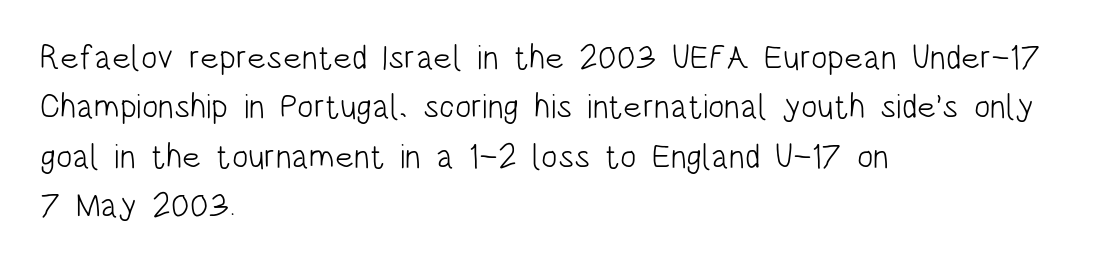
The image shows 34 px light, condensed sans-serif type, upright; set left-aligned, normal line spacing (1.45x), normal letter spacing, not underlined; low stroke contrast and a large x-height.
